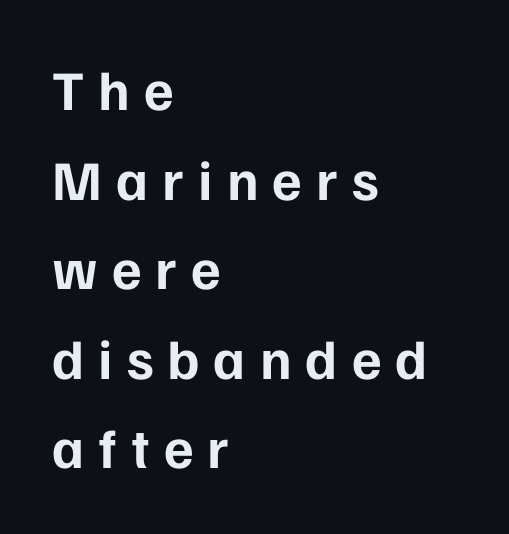
{"serif": "no", "italic": "no", "bold": "yes", "weight": "bold", "width": "normal", "stroke_contrast": "low", "x_height": "medium", "monospaced": "no", "underline": "no", "align": "left", "line_spacing": "normal", "line_spacing_ratio": 1.6, "letter_spacing": "wide", "letter_spacing_em": 0.25, "glyph_px": 56}
